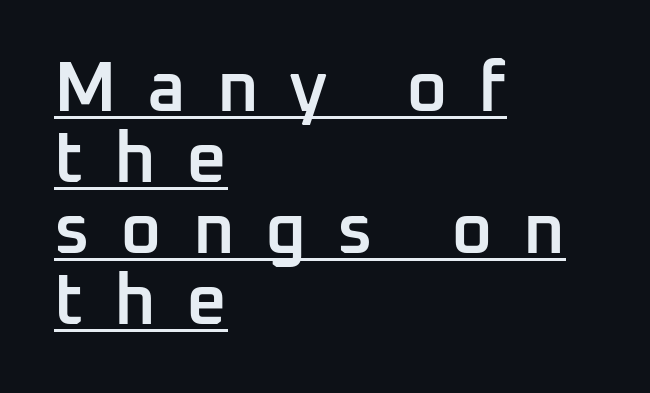
{"serif": "no", "italic": "no", "bold": "semi", "weight": "semibold", "width": "normal", "stroke_contrast": "low", "x_height": "medium", "monospaced": "no", "underline": "yes", "align": "left", "line_spacing": "tight", "line_spacing_ratio": 1.0, "letter_spacing": "wide", "letter_spacing_em": 0.43, "glyph_px": 71}
